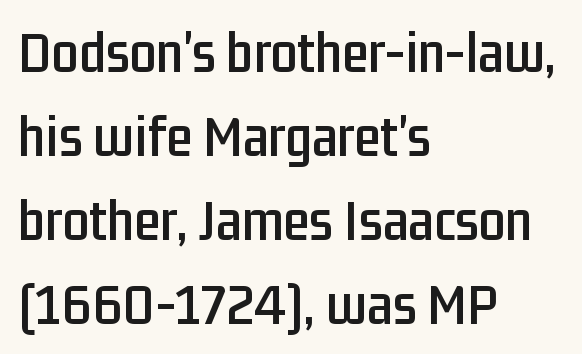
The typeface chosen for these lines omits serifs. The space between consecutive lines is moderate. These lines stack with their left ends in a neat column. Varying glyph widths throughout — classic text-font behaviour.
